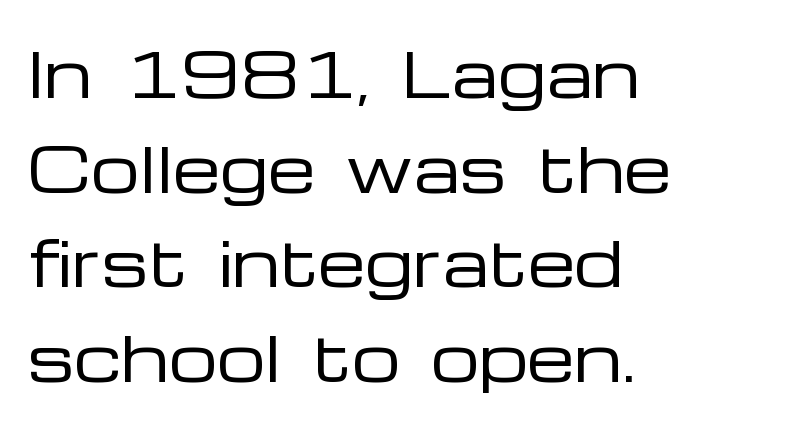
The image shows 61 px regular-weight, wide sans-serif type, upright; set left-aligned, normal line spacing (1.55x), normal letter spacing, not underlined; low stroke contrast and a medium x-height.
